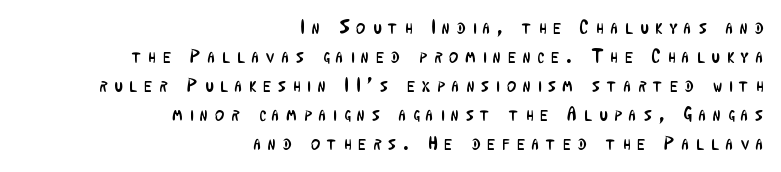
The image shows 20 px text type, upright; set right-aligned, normal line spacing (1.45x), unusually wide letter spacing (+0.36 em), not underlined.
